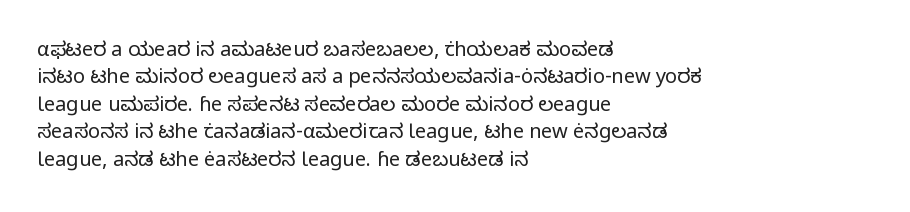
{"italic": "no", "bold": "no", "underline": "no", "align": "left", "line_spacing": "normal", "line_spacing_ratio": 1.37, "letter_spacing": "normal", "letter_spacing_em": 0.0, "glyph_px": 20}
